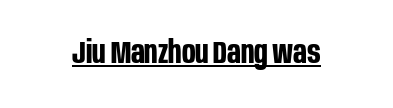
{"serif": "no", "italic": "no", "bold": "yes", "weight": "bold", "width": "condensed", "stroke_contrast": "low", "x_height": "large", "monospaced": "no", "underline": "yes", "letter_spacing": "normal", "letter_spacing_em": 0.0, "glyph_px": 32}
